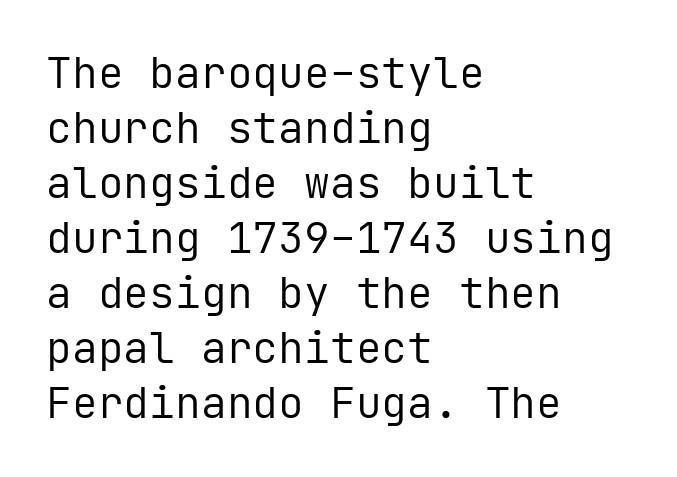
{"serif": "no", "italic": "no", "bold": "no", "weight": "regular", "width": "normal", "stroke_contrast": "low", "x_height": "medium", "monospaced": "yes", "underline": "no", "align": "left", "line_spacing": "normal", "line_spacing_ratio": 1.28, "letter_spacing": "normal", "letter_spacing_em": 0.0, "glyph_px": 43}
